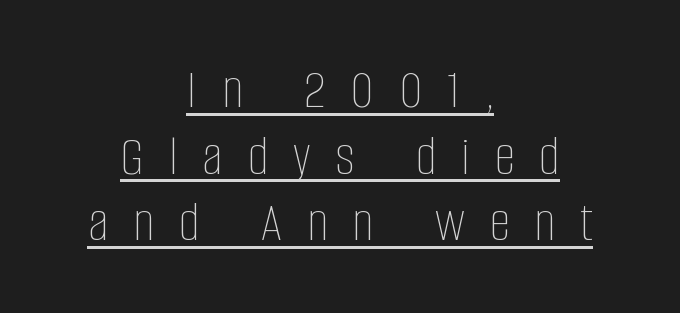
{"italic": "no", "bold": "no", "weight": "thin", "width": "condensed", "stroke_contrast": "low", "x_height": "large", "monospaced": "no", "underline": "yes", "align": "center", "line_spacing": "tight", "line_spacing_ratio": 1.15, "letter_spacing": "wide", "letter_spacing_em": 0.43, "glyph_px": 58}
